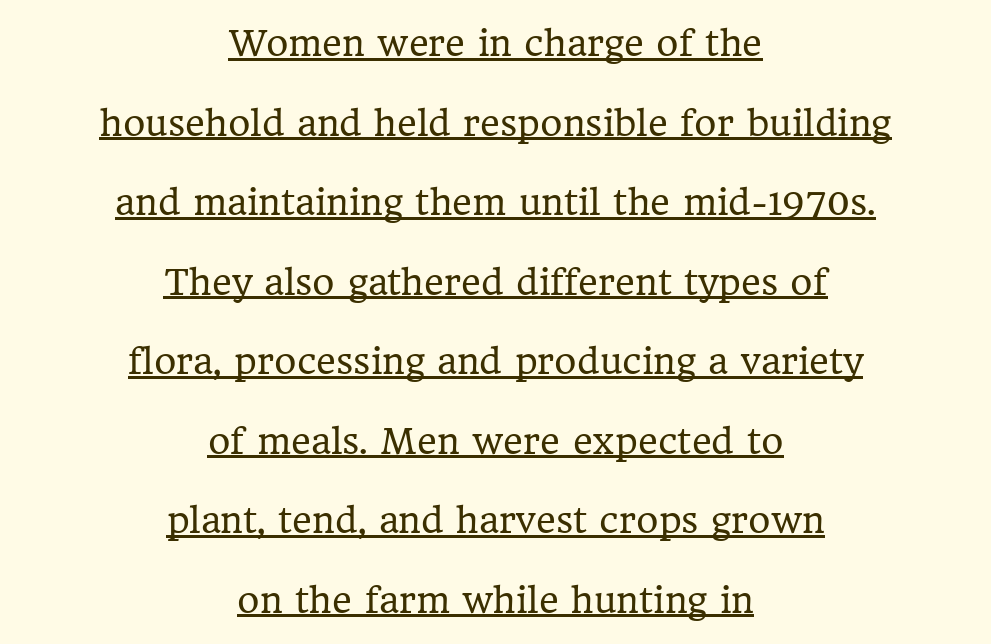
Q: Is the text bold? A: No.
Q: Is the text italic (slanted)? A: No, it is upright.
Q: Is the typeface a serif or a sans-serif typeface? A: Serif.
Q: Is the text underlined? A: Yes.
Q: How is the paragraph aligned? A: Centered.
Q: Is the spacing between letters normal or unusually wide? A: Normal.
Q: Is the spacing between lines tight, normal or loose? A: Loose.
Q: Width (condensed, normal, or wide)? A: Normal.
Q: Stroke contrast? A: Low.
Q: x-height? A: Medium.
Q: Monospaced? A: No.
